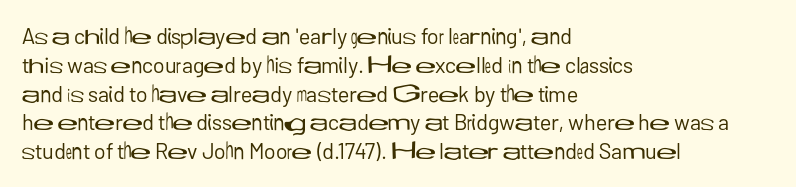
{"italic": "no", "bold": "no", "underline": "no", "align": "left", "line_spacing": "normal", "line_spacing_ratio": 1.31, "letter_spacing": "normal", "letter_spacing_em": 0.0, "glyph_px": 22}
